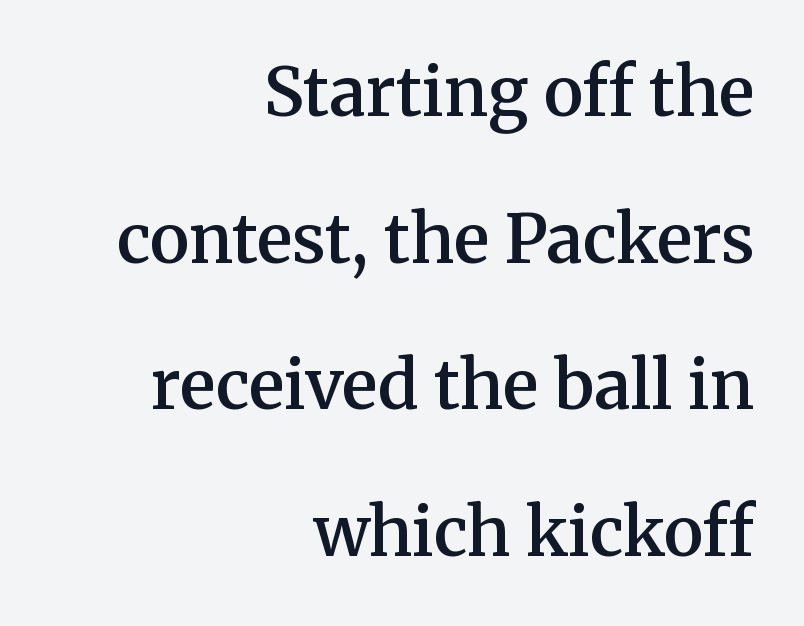
The image shows 67 px semibold serif type, upright; set right-aligned, loose line spacing (2.19x), normal letter spacing, not underlined; medium stroke contrast and a medium x-height.
